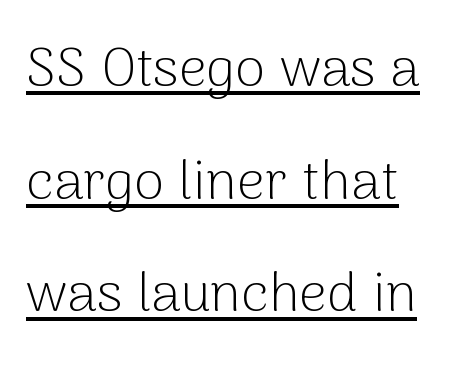
Q: Is the text bold? A: No.
Q: Is the text italic (slanted)? A: No, it is upright.
Q: Is the typeface a serif or a sans-serif typeface? A: Sans-serif.
Q: Is the text underlined? A: Yes.
Q: Is the spacing between letters normal or unusually wide? A: Normal.
Q: Is the spacing between lines tight, normal or loose? A: Loose.
Q: Width (condensed, normal, or wide)? A: Normal.
Q: Stroke contrast? A: Low.
Q: x-height? A: Medium.
Q: Monospaced? A: No.
